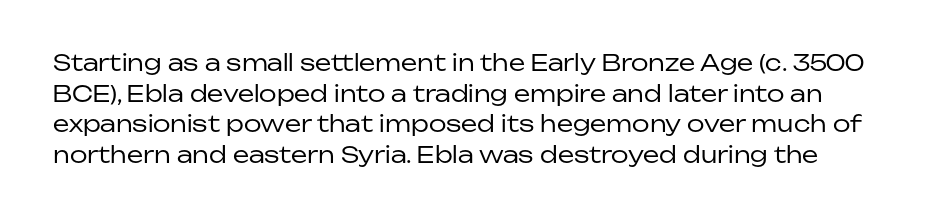
Rule under the text: the space is simply empty. A normal amount of white space separates one row of letters from the next. Stroke thickness stays within the range of a standard reading face or lighter. Characters remain perfectly vertical along every line. Short note: letters normally spaced.
